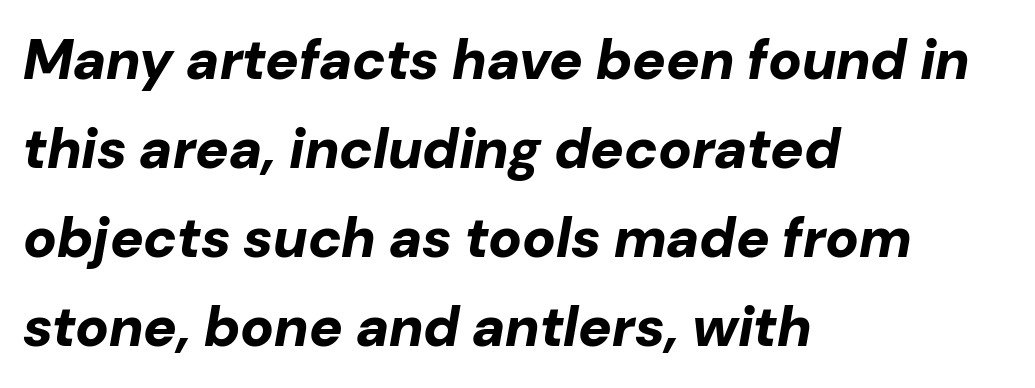
Horizontal alignment here is leftward, the default for most running prose. The letters are slanted; this is an italic face. The letterforms sit shoulder to shoulder at normal distance. Do the characters align in a grid? No, the font is proportional. The passage shown is not underscored anywhere. Is the type bold? Yes — the strokes are clearly thick and heavy.
